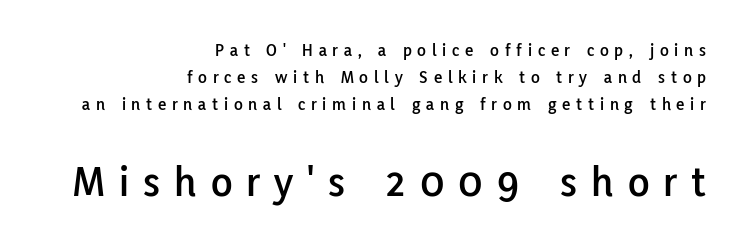
Q: Is the text italic (slanted)? A: No, it is upright.
Q: Is the typeface a serif or a sans-serif typeface? A: Sans-serif.
Q: Is the text underlined? A: No.
Q: How is the paragraph aligned? A: Right-aligned.
Q: Is the spacing between letters normal or unusually wide? A: Unusually wide.
Q: Is the spacing between lines tight, normal or loose? A: Normal.
Q: Which block of text is set in a larger size, the first (top) or the second (bottom)? A: The second (bottom) one.
Q: Width (condensed, normal, or wide)? A: Normal.
Q: Stroke contrast? A: Low.
Q: x-height? A: Medium.
Q: Monospaced? A: No.
